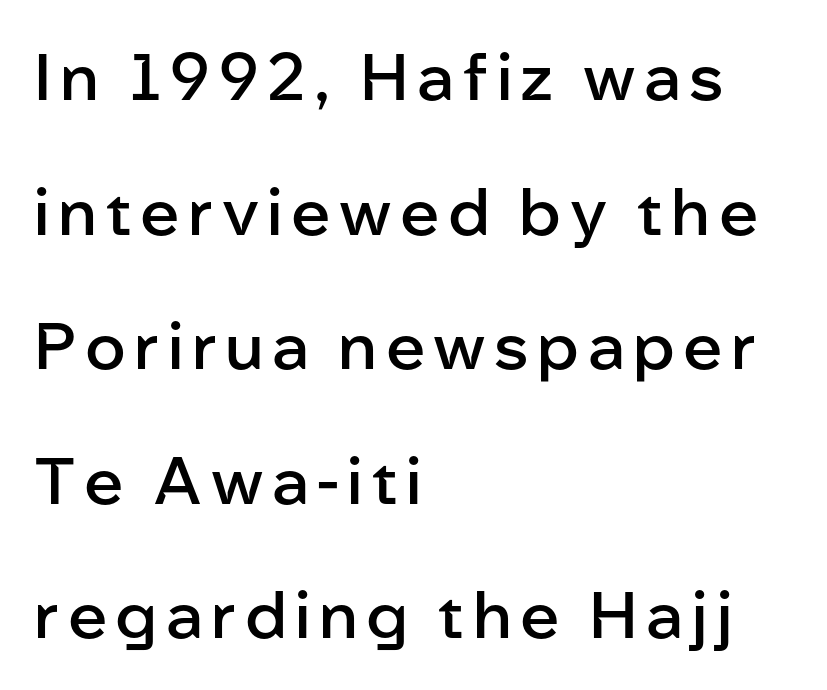
Summary of vertical rhythm: relaxed, with wide interline spacing. The rendering anchors every line to the left-hand side. Each letter keeps its own natural width here, so spacing adapts to shape. Nope, no serifs anywhere on these letters. The specimen omits any rule beneath the text block's lines. The lettering holds an erect, upright posture throughout.
